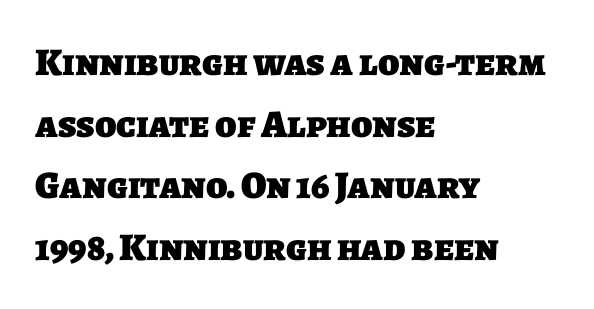
{"serif": "no", "bold": "yes", "weight": "heavy", "width": "normal", "stroke_contrast": "low", "x_height": "large", "monospaced": "no", "underline": "no", "align": "left", "line_spacing": "normal", "line_spacing_ratio": 1.58, "letter_spacing": "normal", "letter_spacing_em": 0.0, "glyph_px": 39}
